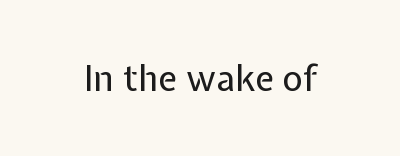
Default kerning and tracking; the words read as compact shapes. The typeface has the unassuming heft of standard copy or less. If you drew a line through each stem, it would be perfectly vertical. The rendering uses natural spacing where letterforms have individual widths.
